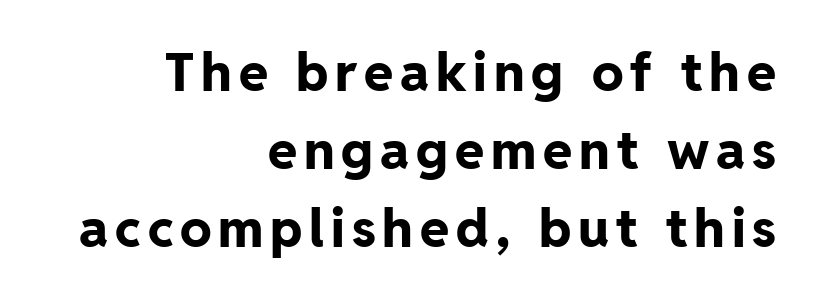
Q: Is the text bold? A: Yes.
Q: Is the text italic (slanted)? A: No, it is upright.
Q: Is the typeface a serif or a sans-serif typeface? A: Sans-serif.
Q: Is the text underlined? A: No.
Q: How is the paragraph aligned? A: Right-aligned.
Q: Is the spacing between lines tight, normal or loose? A: Normal.
Q: Width (condensed, normal, or wide)? A: Normal.
Q: Stroke contrast? A: Low.
Q: x-height? A: Medium.
Q: Monospaced? A: No.
